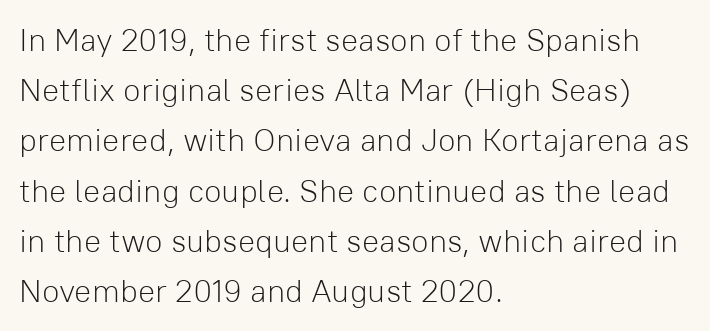
Tall strokes in this sample are plumb rather than angled. Is the block centered? No — it sits flush against the left margin. Proportional: the letters do not fall into vertical columns. The font family rendered here belongs to the sans-serif group. Underlining? Definitely not there.
